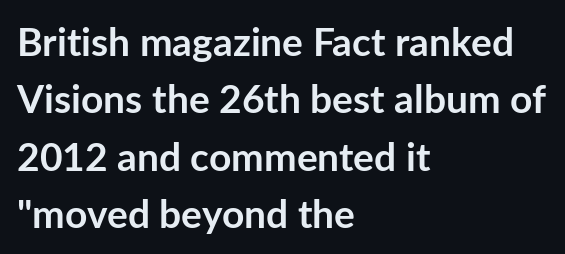
The letters are bold, with thick, heavy strokes. Varying glyph widths throughout — classic text-font behaviour. The rows are spaced the way most documents space them. A student would call this left alignment; a typographer would say flush left, rag right. Does the type have serifs? No, each stem ends abruptly. The zone under the glyphs is completely vacant.
